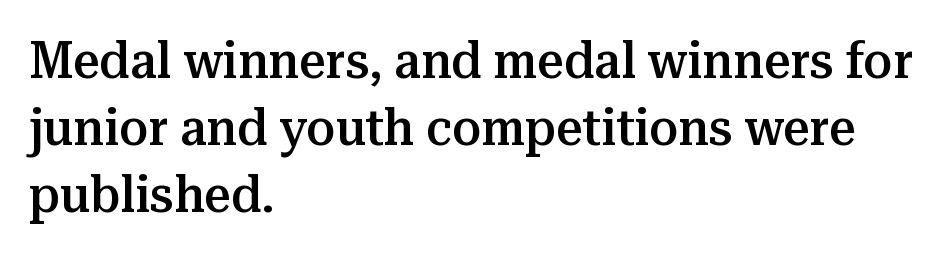
Look at the bottom of the vertical strokes: they flare into serifs here. The passage shown is typed in a proportional face where columns would drift. Weight check: semibold — heavier than regular, not quite bold. Observe the ordinary spacing: letters are neighbours, not strangers. The leading is moderate, giving the passage an even texture. Lines of text with bare space underneath.
